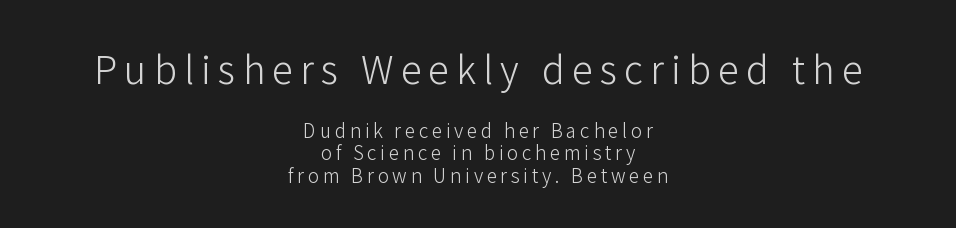
The image shows 38 px light sans-serif type, upright; set centered, line spacing 1.19x, not underlined; the first (top) block is 2.0x larger; low stroke contrast and a medium x-height.
